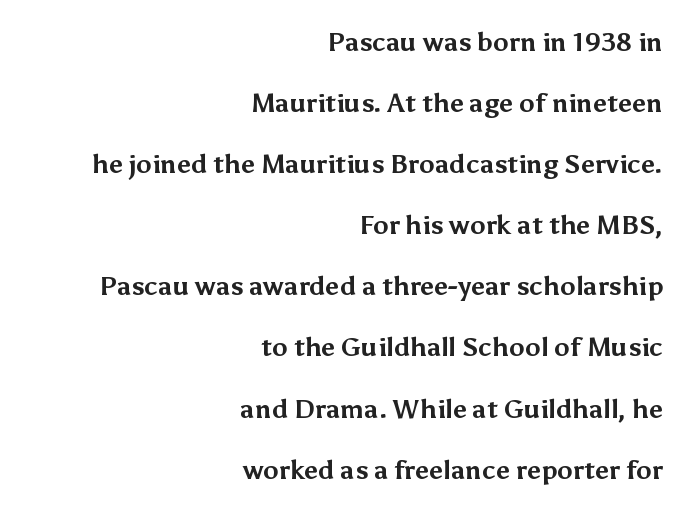
Do the letters lean? They stand straight. Vertical spacing — loose. Default kerning and tracking; the words read as compact shapes. The specimen omits any rule beneath the text block's lines.
